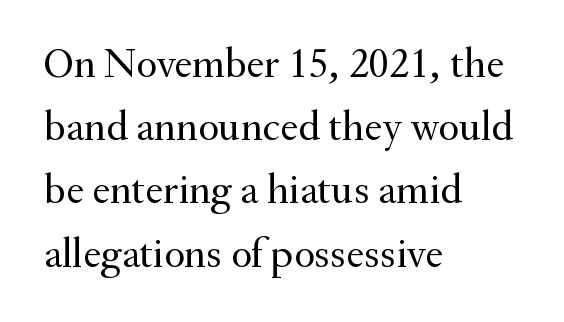
The image shows 43 px regular-weight serif type, upright; set left-aligned, normal line spacing (1.47x), normal letter spacing, not underlined; medium stroke contrast and a small x-height.
